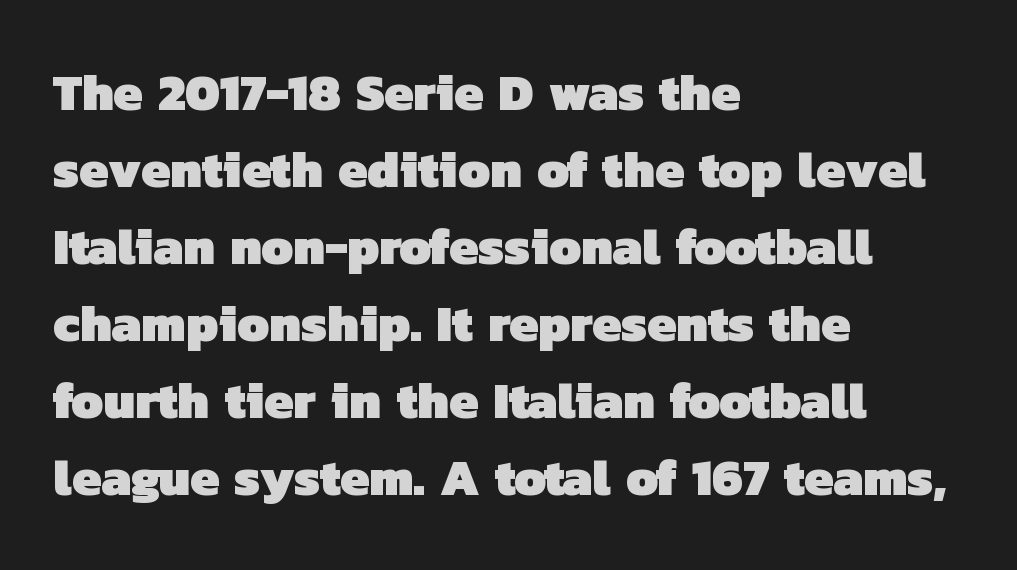
The image shows 51 px heavy sans-serif type; set left-aligned, normal line spacing (1.51x), normal letter spacing, not underlined; low stroke contrast and a medium x-height.
